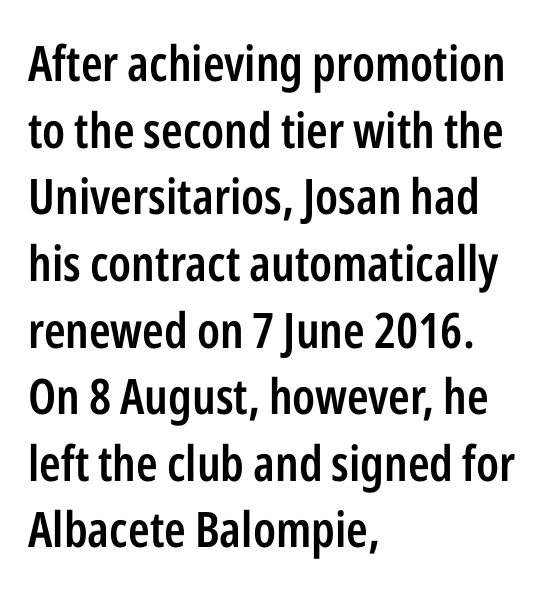
The image shows 49 px semibold, condensed sans-serif type, upright; set left-aligned, normal line spacing (1.36x), normal letter spacing, not underlined; low stroke contrast and a medium x-height.
